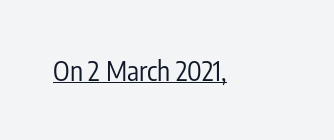
{"italic": "no", "bold": "no", "underline": "yes", "letter_spacing": "normal", "letter_spacing_em": 0.0, "glyph_px": 27}
